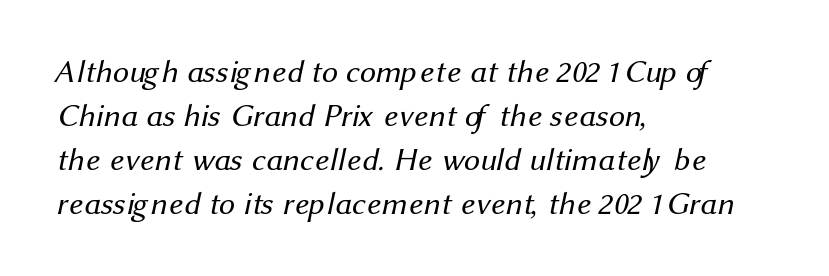
{"serif": "no", "bold": "no", "weight": "regular", "width": "normal", "stroke_contrast": "medium", "x_height": "medium", "monospaced": "no", "underline": "no", "align": "left", "line_spacing": "normal", "line_spacing_ratio": 1.37, "letter_spacing": "normal", "letter_spacing_em": 0.0, "glyph_px": 32}
